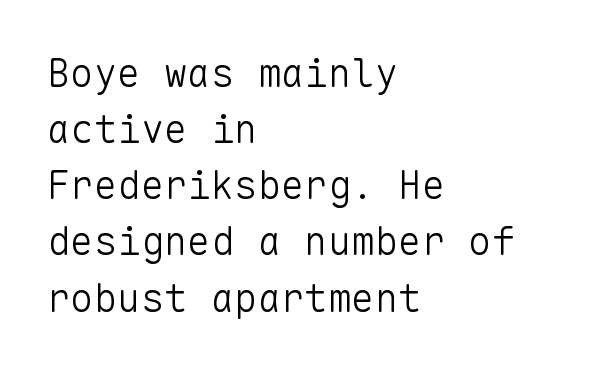
{"serif": "no", "italic": "no", "bold": "no", "weight": "light", "width": "normal", "stroke_contrast": "low", "x_height": "medium", "monospaced": "yes", "underline": "no", "align": "left", "line_spacing": "normal", "line_spacing_ratio": 1.44, "letter_spacing": "normal", "letter_spacing_em": 0.0, "glyph_px": 39}
